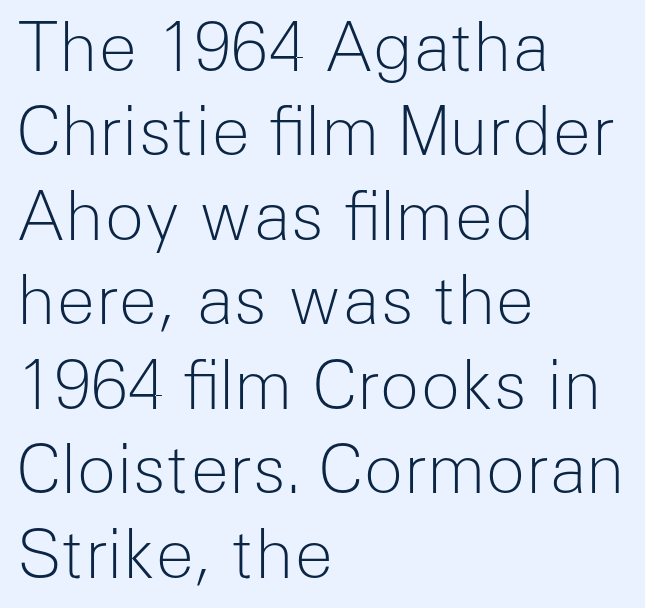
The image shows 66 px light sans-serif type, upright; set left-aligned, normal line spacing (1.28x), normal letter spacing, not underlined; low stroke contrast and a medium x-height.
